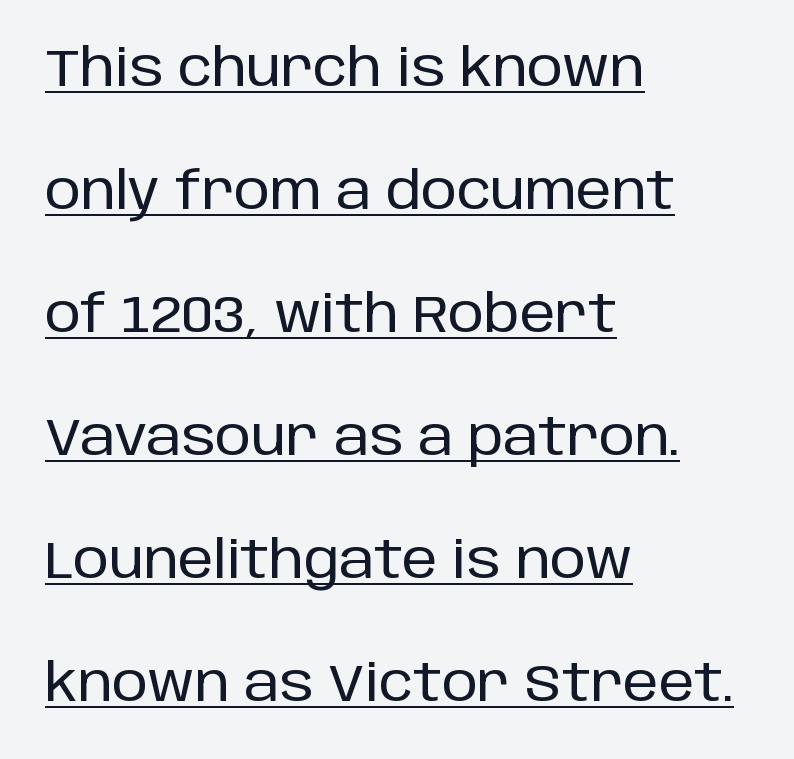
Q: Is the text italic (slanted)? A: No, it is upright.
Q: Is the typeface a serif or a sans-serif typeface? A: Sans-serif.
Q: Is the text underlined? A: Yes.
Q: How is the paragraph aligned? A: Left-aligned.
Q: Is the spacing between letters normal or unusually wide? A: Normal.
Q: Is the spacing between lines tight, normal or loose? A: Loose.
Q: Width (condensed, normal, or wide)? A: Normal.
Q: Stroke contrast? A: Low.
Q: x-height? A: Large.
Q: Monospaced? A: No.
